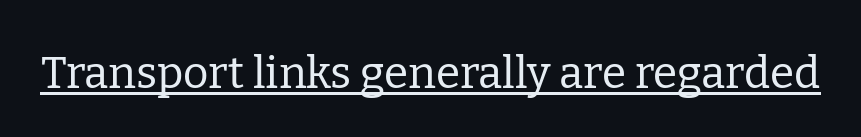
The image shows 44 px regular-weight serif type, upright; set normal letter spacing, underlined; low stroke contrast and a medium x-height.
